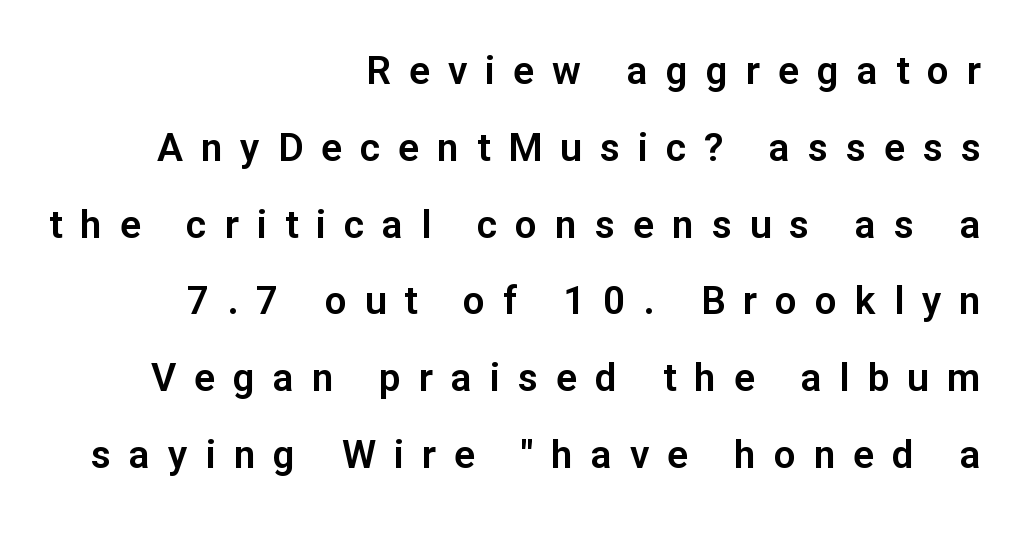
A typesetter would mark this as roman, not italic. Caption: multi-line text, flush right, ragged left. Has an underline been added? It has not. These lines are rendered in a variable-pitch font.
